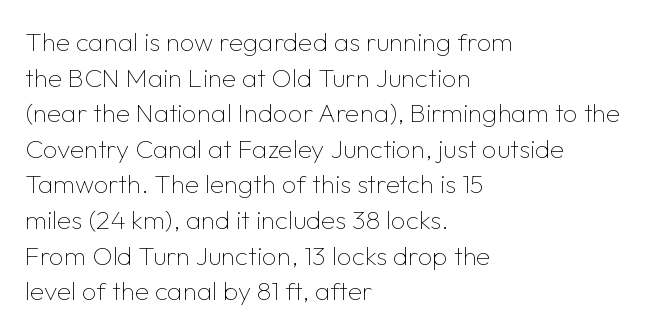
The line texture is even and compact thanks to regular tracking. Honestly, the row spacing looks completely unremarkable. Every row of glyphs begins at an identical x-position on the left. The letters stand straight up with perfectly vertical stems. Stroke thickness stays within the range of a standard reading face or lighter. Unmarked baselines from the first word to the last.
